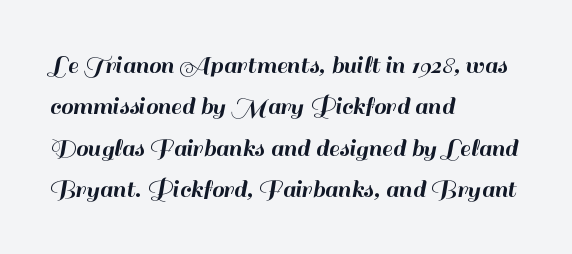
Q: Is the text italic (slanted)? A: Yes.
Q: Is the text underlined? A: No.
Q: How is the paragraph aligned? A: Left-aligned.
Q: Is the spacing between letters normal or unusually wide? A: Normal.
Q: Is the spacing between lines tight, normal or loose? A: Normal.
